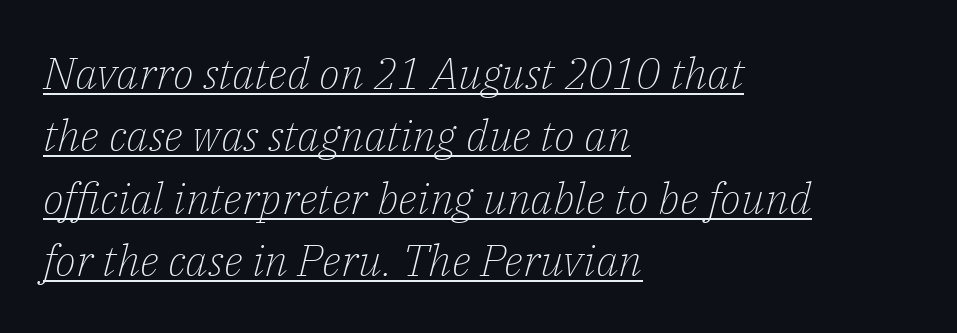
The image shows 44 px light serif type, italic (leaning right); set left-aligned, normal line spacing (1.42x), normal letter spacing, underlined; low stroke contrast and a medium x-height.
